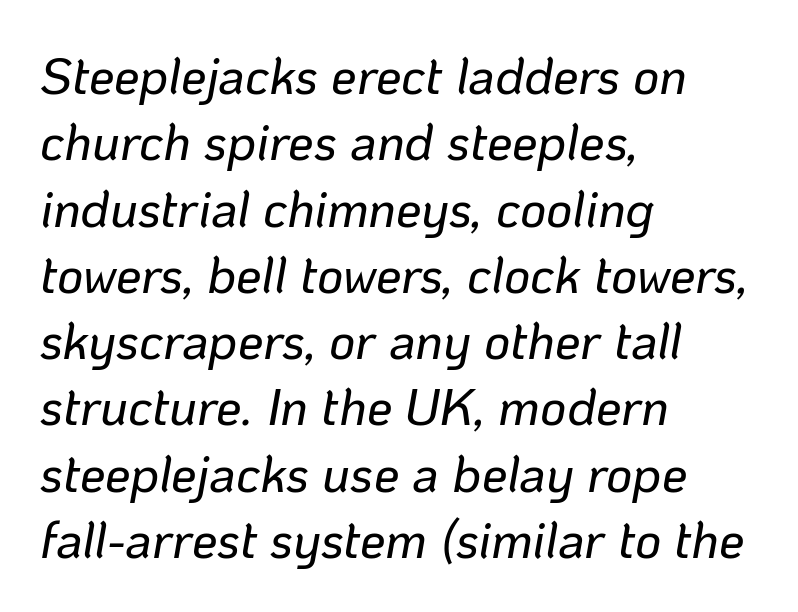
{"italic": "yes", "lean": "right", "slant_degrees": 10, "width": "normal", "stroke_contrast": "low", "x_height": "medium", "monospaced": "no", "underline": "no", "align": "left", "line_spacing": "normal", "line_spacing_ratio": 1.3, "letter_spacing": "normal", "letter_spacing_em": 0.0, "glyph_px": 51}
